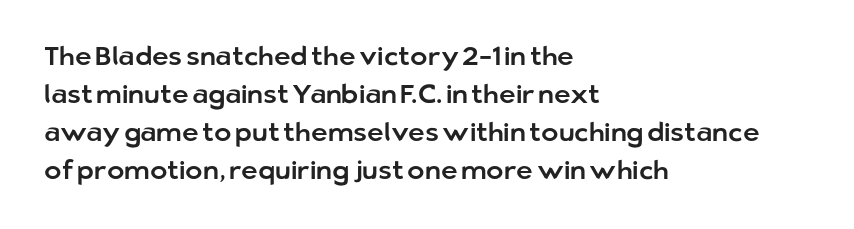
{"italic": "no", "underline": "no", "align": "left", "line_spacing": "normal", "line_spacing_ratio": 1.46, "letter_spacing": "normal", "letter_spacing_em": 0.0, "glyph_px": 26}
